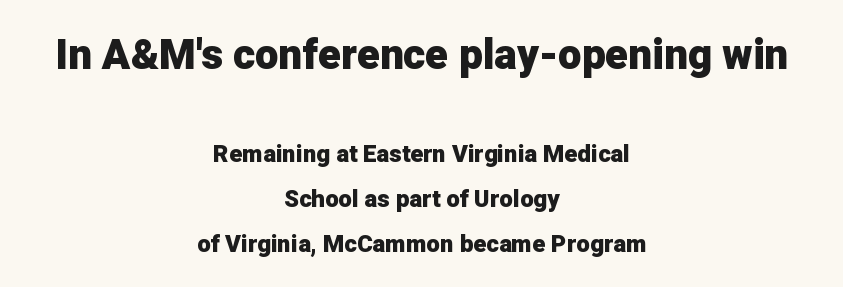
{"serif": "no", "italic": "no", "bold": "yes", "weight": "heavy", "width": "normal", "stroke_contrast": "low", "x_height": "medium", "monospaced": "no", "underline": "no", "align": "center", "line_spacing_ratio": 1.87, "letter_spacing": "normal", "letter_spacing_em": 0.0, "larger_block": "first", "size_ratio": 1.75, "glyph_px": 42}
